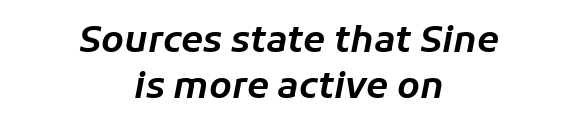
{"italic": "yes", "lean": "right", "slant_degrees": 11, "width": "normal", "stroke_contrast": "low", "x_height": "medium", "monospaced": "no", "underline": "no", "align": "center", "line_spacing": "normal", "line_spacing_ratio": 1.28, "letter_spacing": "normal", "letter_spacing_em": 0.0, "glyph_px": 36}
